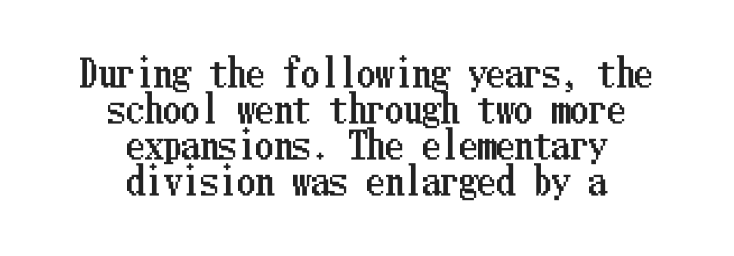
The image shows 37 px condensed type, upright; set centered, tight line spacing (0.97x), normal letter spacing, not underlined; low stroke contrast and a medium x-height.
